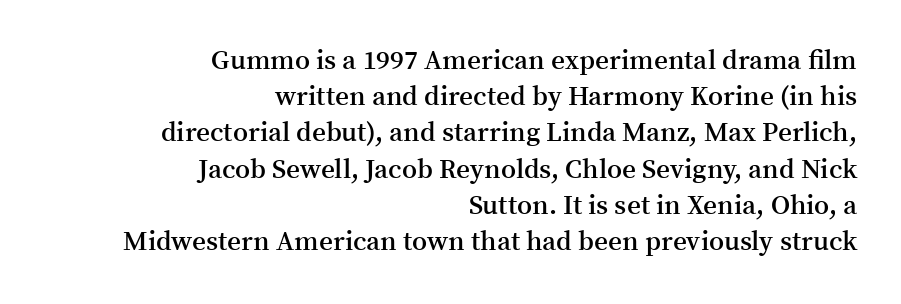
Typesetter's note: demi weight, one step under bold. The space directly below the letters is spotless. Horizontal alignment here is rightward, an uncommon choice for prose. A normal amount of white space separates one row of letters from the next.
